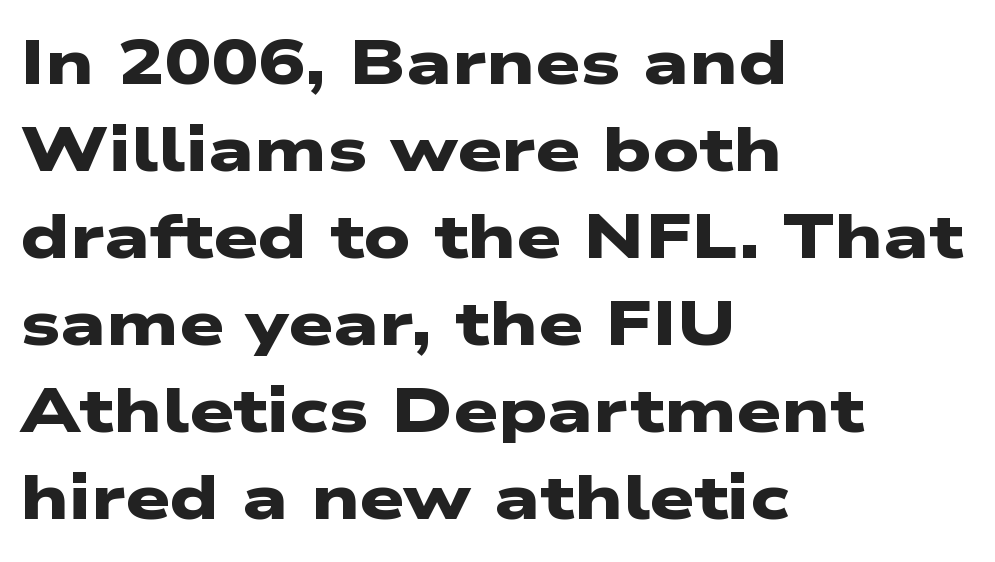
Q: Is the text bold? A: Yes.
Q: Is the typeface a serif or a sans-serif typeface? A: Sans-serif.
Q: Is the text underlined? A: No.
Q: How is the paragraph aligned? A: Left-aligned.
Q: Is the spacing between letters normal or unusually wide? A: Normal.
Q: Is the spacing between lines tight, normal or loose? A: Normal.
Q: Width (condensed, normal, or wide)? A: Wide.
Q: Stroke contrast? A: Low.
Q: x-height? A: Medium.
Q: Monospaced? A: No.
